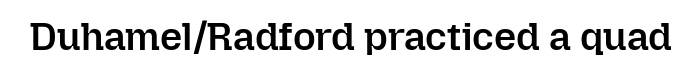
{"italic": "no", "bold": "semi", "weight": "semibold", "width": "normal", "stroke_contrast": "low", "x_height": "medium", "monospaced": "no", "underline": "no", "letter_spacing": "normal", "letter_spacing_em": 0.0, "glyph_px": 39}
